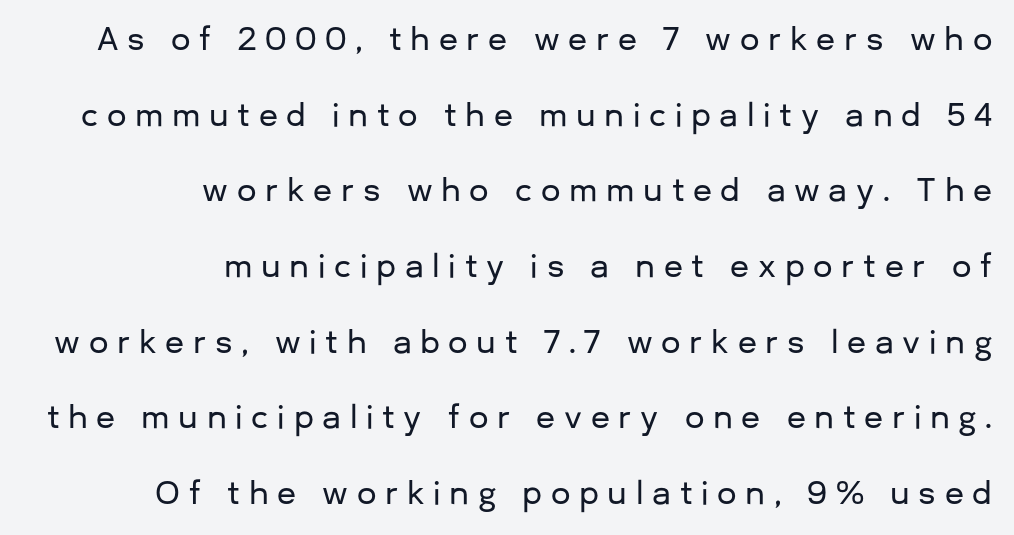
Q: Is the text italic (slanted)? A: No, it is upright.
Q: Is the typeface a serif or a sans-serif typeface? A: Sans-serif.
Q: Is the text underlined? A: No.
Q: How is the paragraph aligned? A: Right-aligned.
Q: Is the spacing between letters normal or unusually wide? A: Unusually wide.
Q: Is the spacing between lines tight, normal or loose? A: Loose.
Q: Width (condensed, normal, or wide)? A: Normal.
Q: Stroke contrast? A: Low.
Q: x-height? A: Medium.
Q: Monospaced? A: No.
